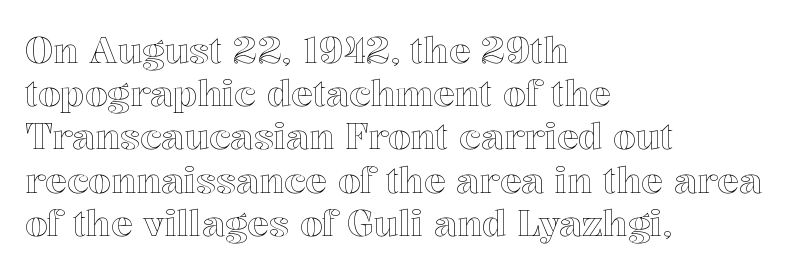
The image shows 36 px text type, upright; set left-aligned, line spacing 1.2x, normal letter spacing, not underlined; a medium x-height.
